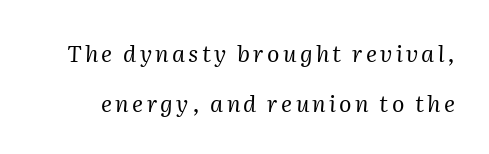
The image shows 23 px text type, italic (leaning right); set loose line spacing (2.17x), not underlined.
